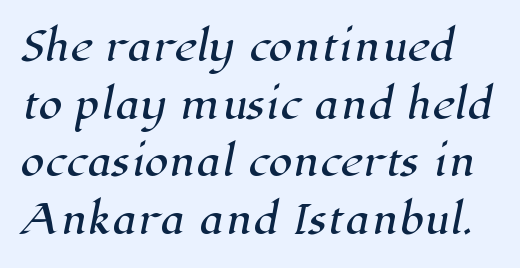
Q: Is the typeface a serif or a sans-serif typeface? A: Serif.
Q: Is the text underlined? A: No.
Q: Is the spacing between letters normal or unusually wide? A: Normal.
Q: Is the spacing between lines tight, normal or loose? A: Normal.
Q: Width (condensed, normal, or wide)? A: Normal.
Q: Stroke contrast? A: High.
Q: x-height? A: Medium.
Q: Monospaced? A: No.
